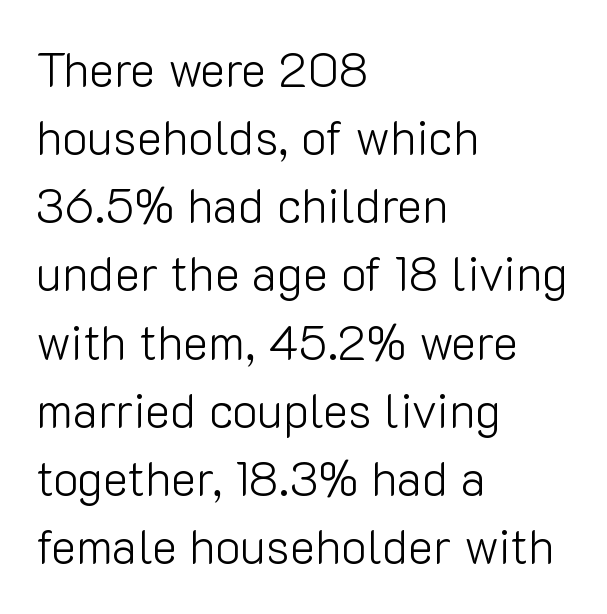
{"serif": "no", "italic": "no", "bold": "no", "weight": "light", "width": "normal", "stroke_contrast": "low", "x_height": "medium", "monospaced": "no", "underline": "no", "align": "left", "line_spacing": "normal", "line_spacing_ratio": 1.42, "letter_spacing": "normal", "letter_spacing_em": 0.0, "glyph_px": 48}
